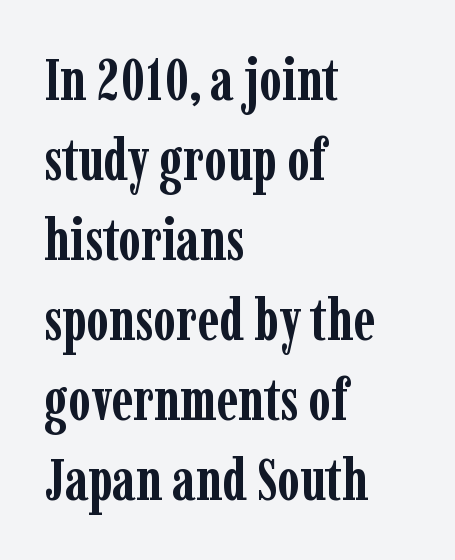
Line beginnings align vertically; line endings do not. You could call the tracking neutral — neither tight nor loose. Looks like regular typesetting: each glyph gets only the width it needs. What kind of face is this? One with serifs. Style check: upright. The designer left line spacing at the default.
